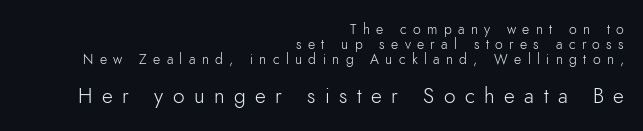
Very little white space separates one row of letters from the next. The face looks like a standard text weight, possibly lighter. The lettering holds an erect, upright posture throughout. Beneath every word, the page is bare. The text block is weighted toward the right margin, trailing off unevenly leftward. The horizontal fit of the characters is loose and conspicuously gappy.
